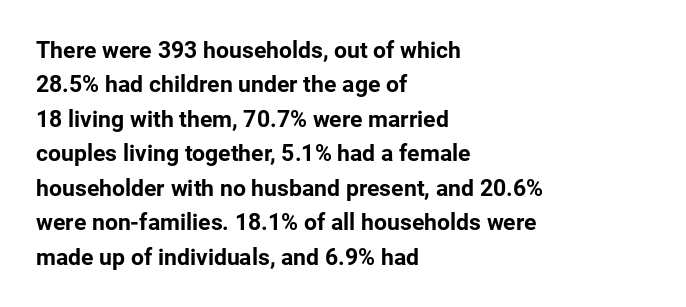
The image shows 23 px bold type, upright; set left-aligned, normal line spacing (1.5x), normal letter spacing, not underlined.
